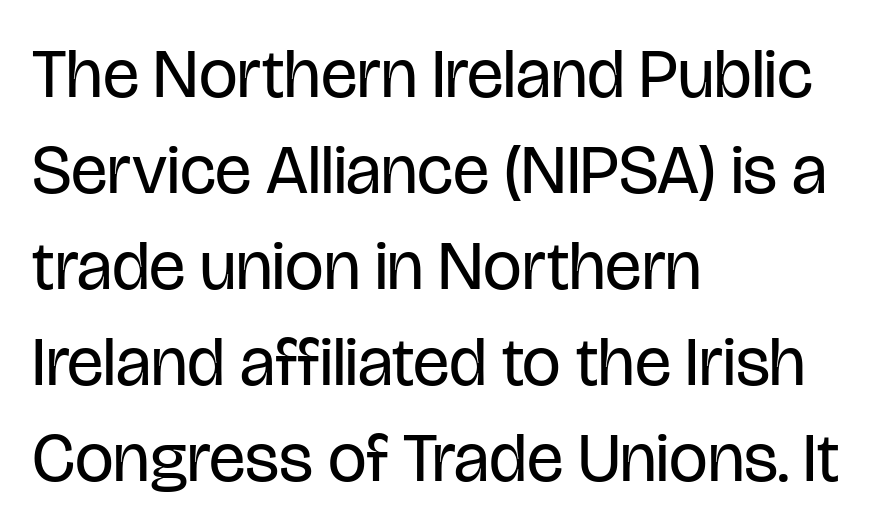
The image shows 69 px regular-weight, condensed sans-serif type, upright; set left-aligned, normal line spacing (1.39x), normal letter spacing, not underlined; low stroke contrast and a large x-height.
